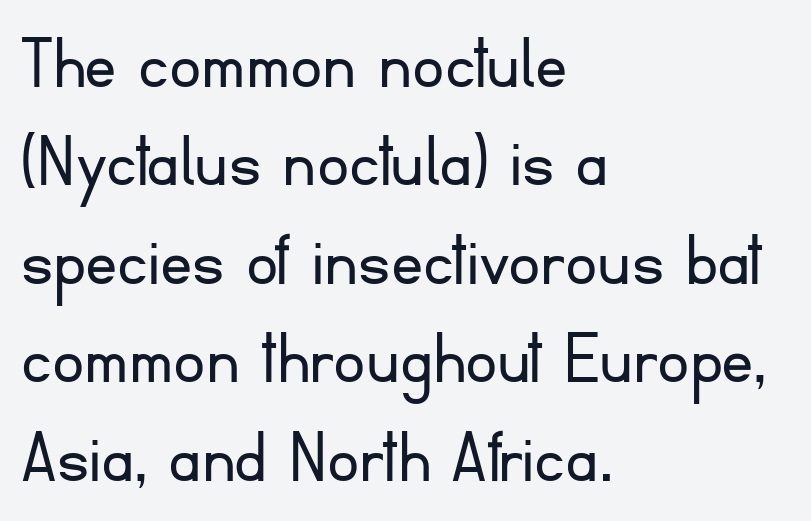
Proportional: the letters do not fall into vertical columns. The font's upright variant was chosen for this text. This is not heavy type; no bold has been used. The rendering anchors every line to the left-hand side. To sum up the face: it is a sans, with no serifs.
